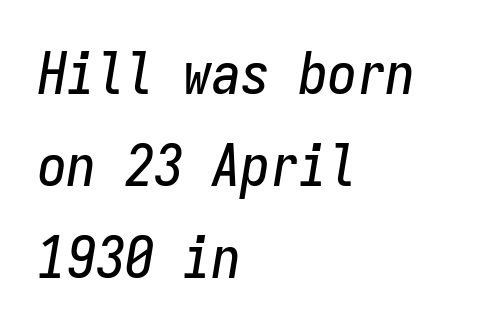
Spacing verdict: monospaced, one width for all characters. The glyphs look as if they've been sheared to an angle. Quick note: interline space is typical. The text block is weighted toward the left margin, trailing off unevenly rightward. Is the letter spacing exaggerated? No — it looks like the ordinary default. A bare baseline throughout the passage.
